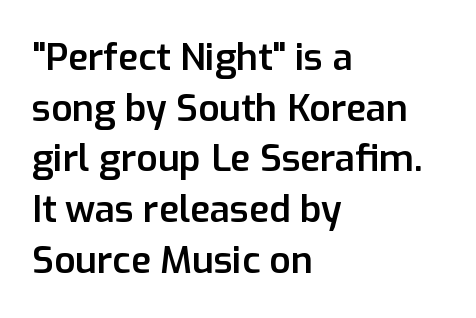
The space directly below the letters is spotless. You can tell it's not italic because the verticals are truly vertical. Note: no serifs on the glyphs. The setting favours the left margin, as ordinary paragraphs usually do.
